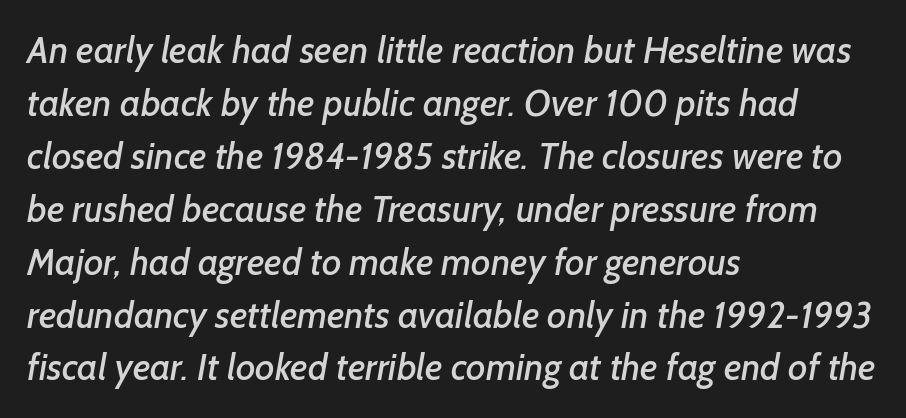
What stands out about the letter spacing? Nothing — it is the standard amount. Type without underlining. The font family rendered here belongs to the sans-serif group. Notice how descenders clear the ascenders below comfortably — that's standard leading.
